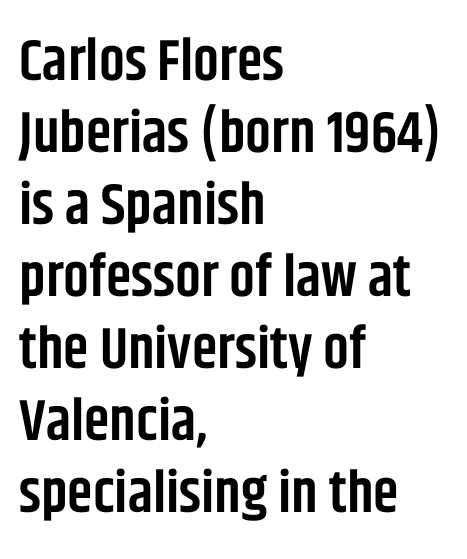
{"serif": "no", "italic": "no", "bold": "semi", "weight": "semibold", "width": "condensed", "stroke_contrast": "low", "x_height": "large", "monospaced": "no", "underline": "no", "align": "left", "line_spacing_ratio": 1.24, "letter_spacing": "normal", "letter_spacing_em": 0.0, "glyph_px": 58}
